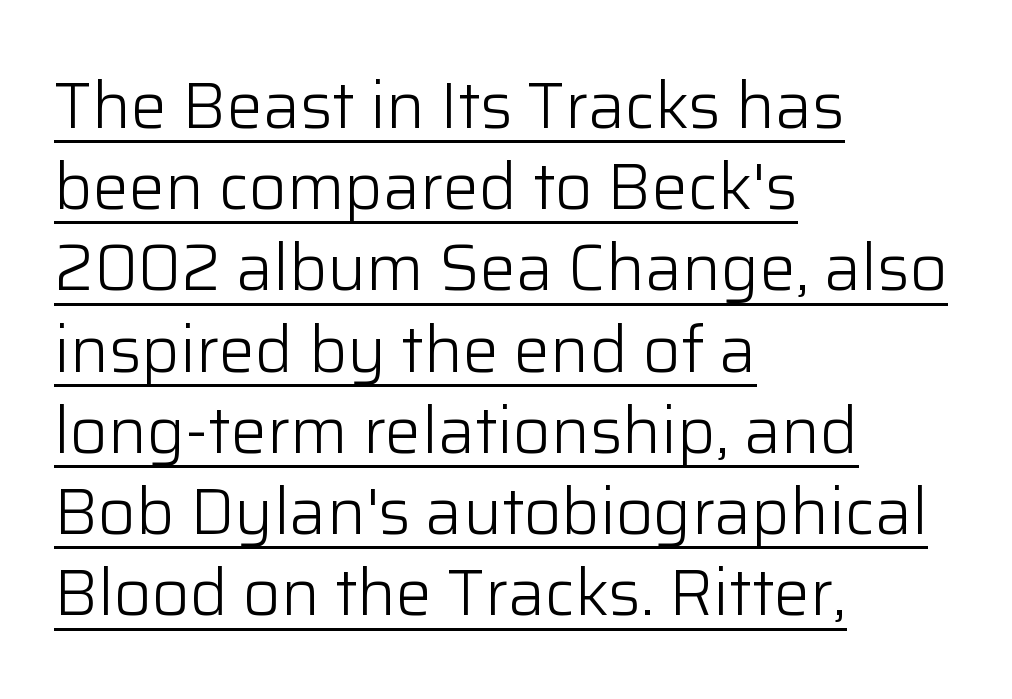
Q: Is the text bold? A: No.
Q: Is the text italic (slanted)? A: No, it is upright.
Q: Is the typeface a serif or a sans-serif typeface? A: Sans-serif.
Q: Is the text underlined? A: Yes.
Q: How is the paragraph aligned? A: Left-aligned.
Q: Is the spacing between letters normal or unusually wide? A: Normal.
Q: Is the spacing between lines tight, normal or loose? A: Normal.
Q: Width (condensed, normal, or wide)? A: Normal.
Q: Stroke contrast? A: Low.
Q: x-height? A: Medium.
Q: Monospaced? A: No.
